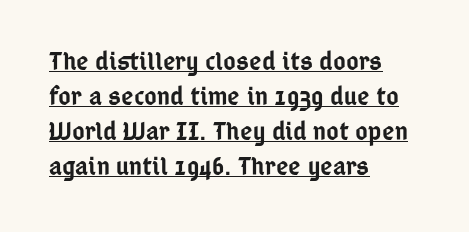
The lettering holds an erect, upright posture throughout. Nothing unusual about the tracking: characters are spaced as the font intends. A typographer would call this underscored text. Each line starts at the same left margin while the right side varies.
